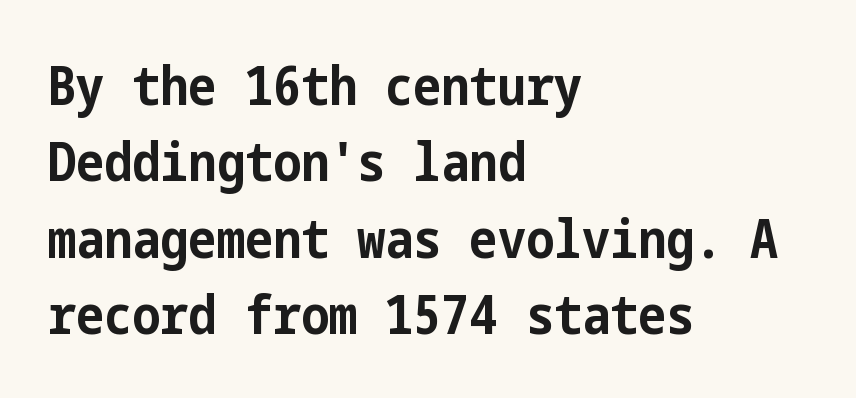
{"serif": "no", "italic": "no", "bold": "yes", "weight": "bold", "width": "condensed", "stroke_contrast": "low", "x_height": "medium", "underline": "no", "align": "left", "line_spacing": "normal", "line_spacing_ratio": 1.44, "letter_spacing": "normal", "letter_spacing_em": 0.0, "glyph_px": 53}
